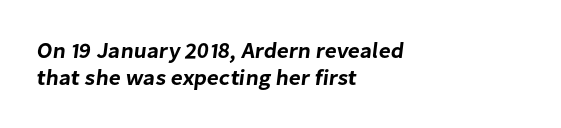
Q: Is the text underlined? A: No.
Q: How is the paragraph aligned? A: Left-aligned.
Q: Is the spacing between letters normal or unusually wide? A: Normal.
Q: Is the spacing between lines tight, normal or loose? A: Normal.
